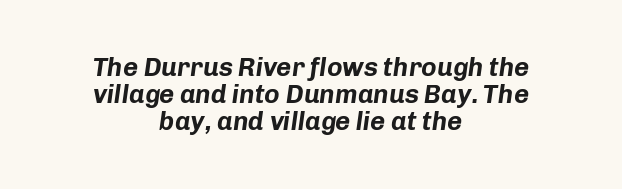
The image shows 26 px bold type, italic (leaning right); set centered, tight line spacing (1.04x), normal letter spacing, not underlined.
